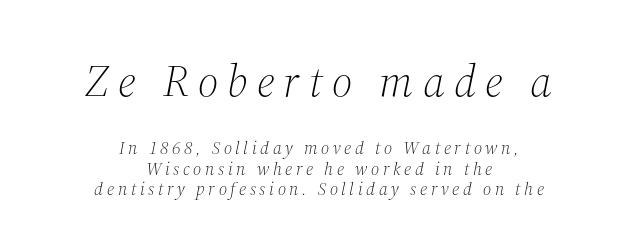
The specimen reads as italic at a glance. The letterforms stand isolated, each surrounded by extra space. The strokes carry an ordinary text weight at most. Teacher's note: observe the equal gaps on both sides — that is centered alignment. The zone under the glyphs is completely vacant.
